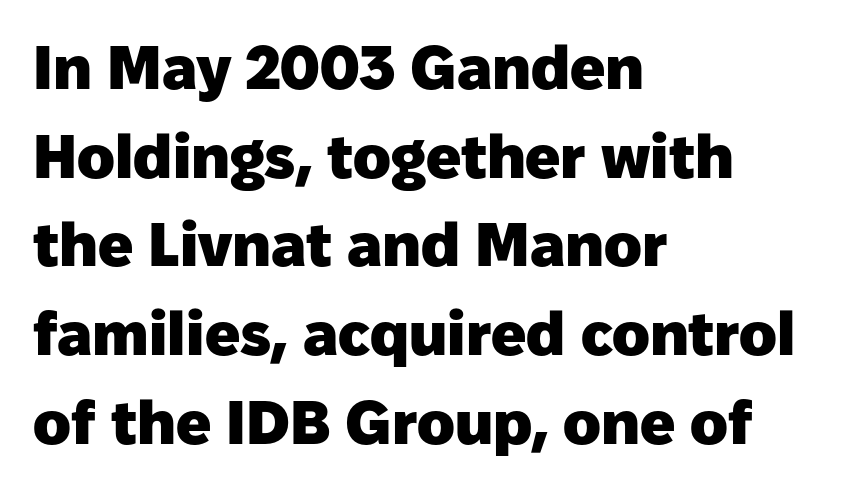
Q: Is the text bold? A: Yes.
Q: Is the text italic (slanted)? A: No, it is upright.
Q: Is the typeface a serif or a sans-serif typeface? A: Sans-serif.
Q: Is the text underlined? A: No.
Q: How is the paragraph aligned? A: Left-aligned.
Q: Is the spacing between letters normal or unusually wide? A: Normal.
Q: Is the spacing between lines tight, normal or loose? A: Normal.
Q: Width (condensed, normal, or wide)? A: Normal.
Q: Stroke contrast? A: Low.
Q: x-height? A: Medium.
Q: Monospaced? A: No.
